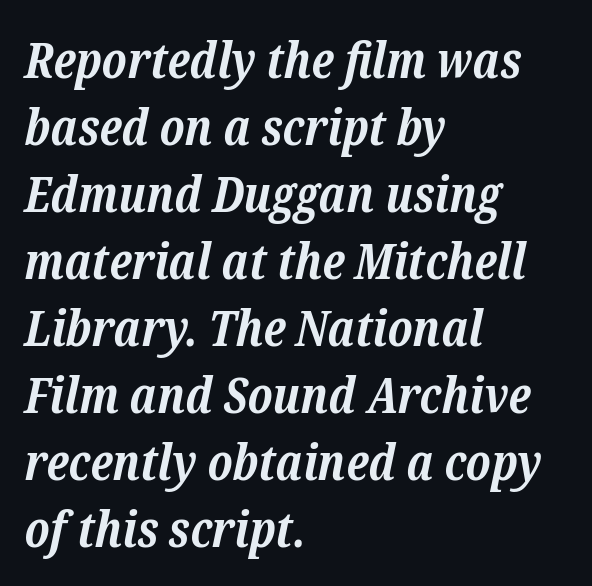
{"serif": "yes", "italic": "yes", "lean": "right", "slant_degrees": 12, "bold": "yes", "weight": "bold", "width": "normal", "stroke_contrast": "low", "x_height": "medium", "monospaced": "no", "underline": "no", "align": "left", "line_spacing": "normal", "line_spacing_ratio": 1.34, "letter_spacing": "normal", "letter_spacing_em": 0.0, "glyph_px": 50}
